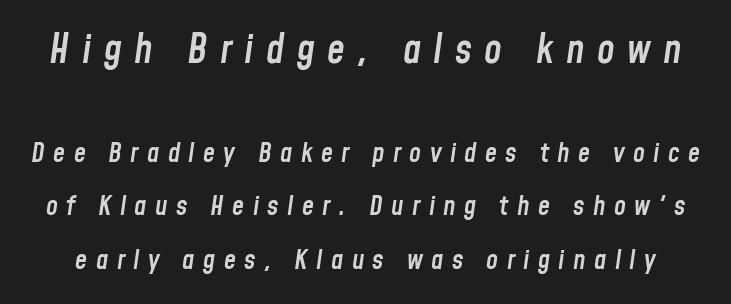
{"italic": "yes", "lean": "right", "slant_degrees": 8, "bold": "semi", "weight": "semibold", "width": "condensed", "stroke_contrast": "low", "x_height": "medium", "monospaced": "no", "underline": "no", "line_spacing": "loose", "line_spacing_ratio": 1.99, "letter_spacing": "wide", "letter_spacing_em": 0.31, "larger_block": "first", "size_ratio": 1.48, "glyph_px": 40}
